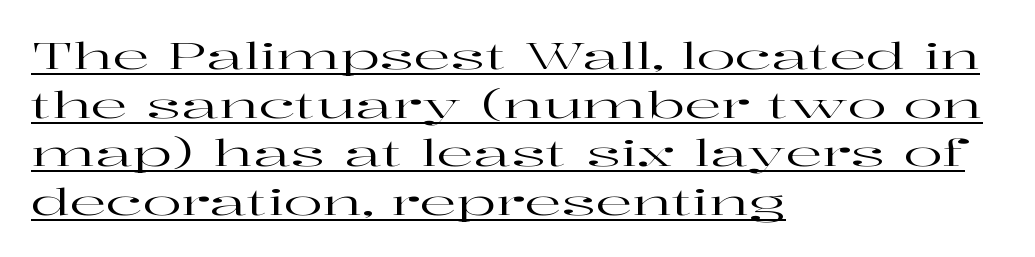
Q: Is the text italic (slanted)? A: No, it is upright.
Q: Is the typeface a serif or a sans-serif typeface? A: Serif.
Q: Is the text underlined? A: Yes.
Q: How is the paragraph aligned? A: Left-aligned.
Q: Is the spacing between letters normal or unusually wide? A: Normal.
Q: Is the spacing between lines tight, normal or loose? A: Normal.
Q: Width (condensed, normal, or wide)? A: Wide.
Q: Stroke contrast? A: High.
Q: x-height? A: Medium.
Q: Monospaced? A: No.
